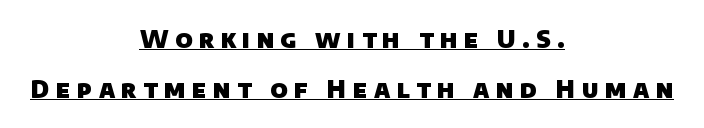
{"bold": "yes", "underline": "yes", "align": "center", "line_spacing": "loose", "line_spacing_ratio": 2.1, "letter_spacing": "wide", "letter_spacing_em": 0.27, "glyph_px": 24}
